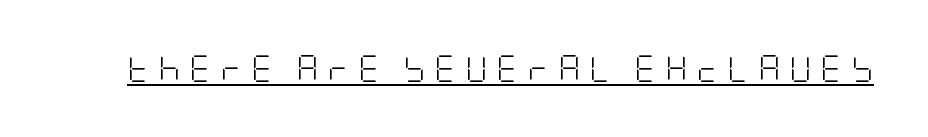
The image shows 27 px text type, upright; set unusually wide letter spacing (+0.33 em), underlined.
